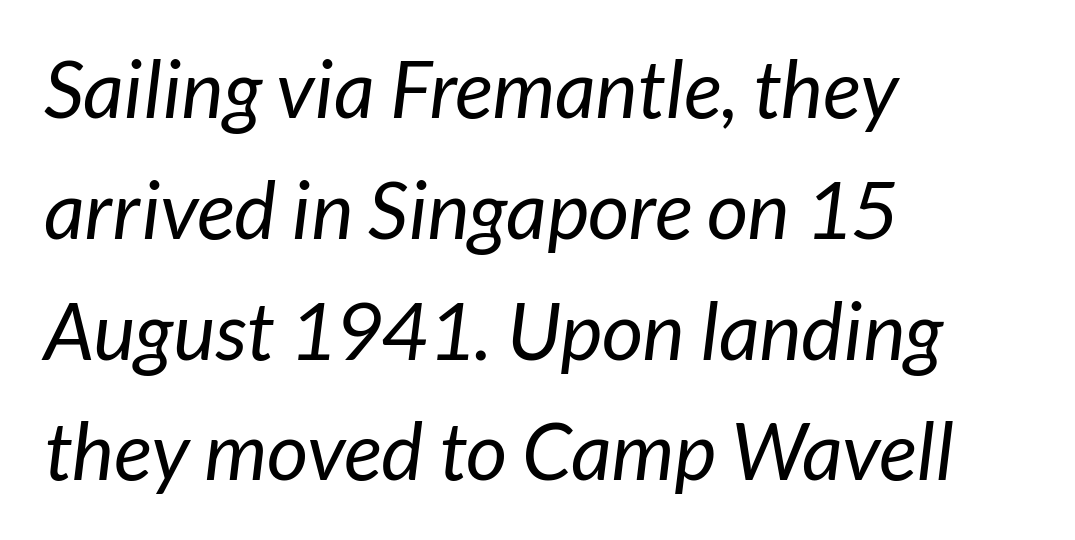
The image shows 80 px regular-weight sans-serif type; set left-aligned, normal line spacing (1.51x), normal letter spacing, not underlined; low stroke contrast and a medium x-height.
